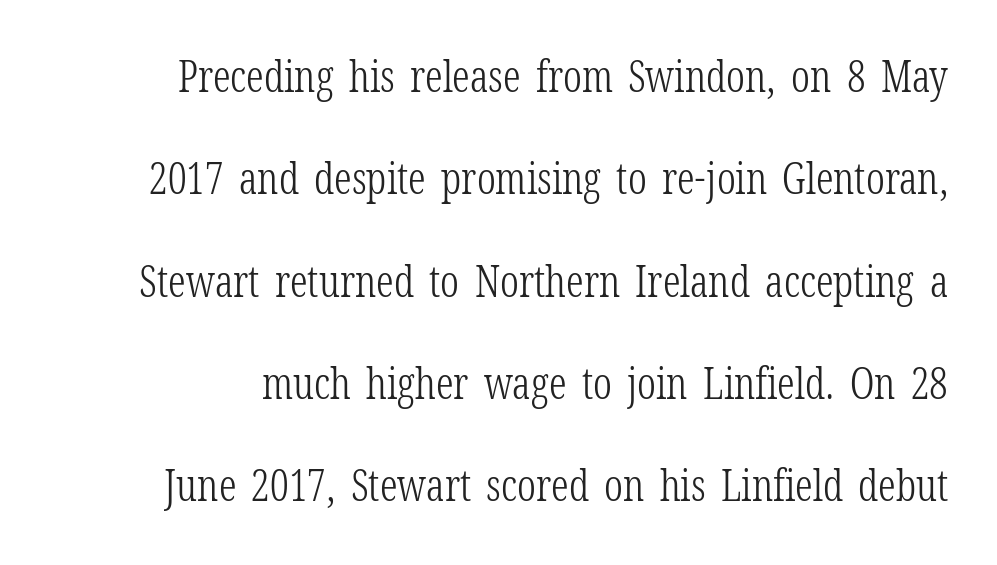
Default kerning and tracking; the words read as compact shapes. Posture: vertical. Note the varied advance widths — an 'i' is clearly narrower than an 'm'. Widely set lines give the paragraph a tall, airy silhouette. Ink coverage per letter is moderate at most. Yep, those are serifs on the letters.
